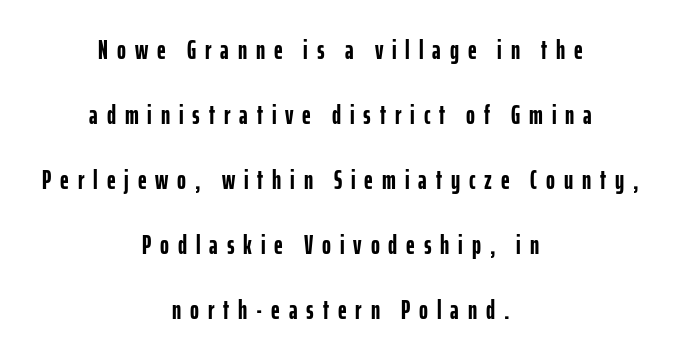
{"italic": "no", "bold": "yes", "underline": "no", "align": "center", "line_spacing": "loose", "line_spacing_ratio": 2.41, "letter_spacing": "wide", "letter_spacing_em": 0.33, "glyph_px": 27}
